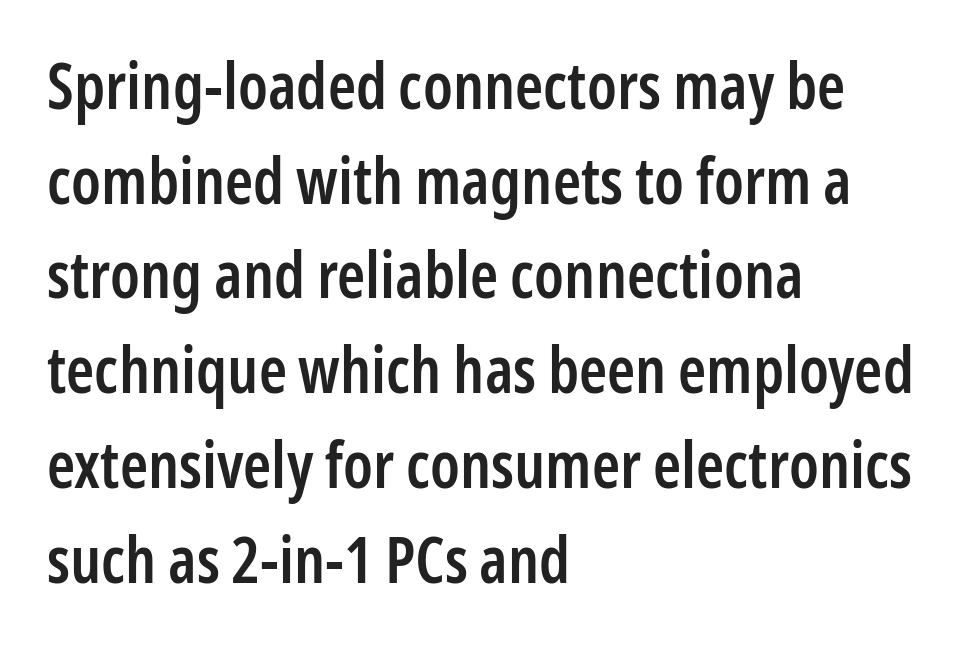
Its strokes are somewhat broadened, the hallmark of semibold type. The passage shown has conventional tracking throughout. Honestly, there is no underline to notice here at all. Examine the stroke ends and you'll find no serifs.
